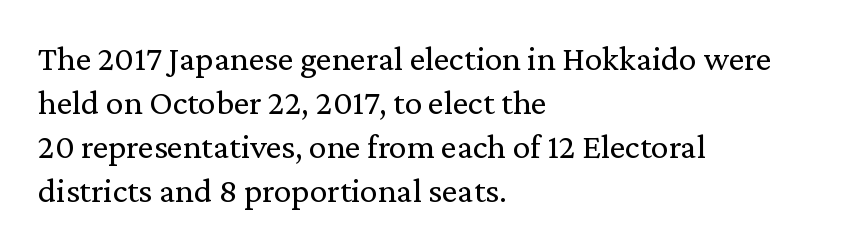
Q: Is the text bold? A: No.
Q: Is the text italic (slanted)? A: No, it is upright.
Q: Is the typeface a serif or a sans-serif typeface? A: Serif.
Q: Is the text underlined? A: No.
Q: How is the paragraph aligned? A: Left-aligned.
Q: Is the spacing between letters normal or unusually wide? A: Normal.
Q: Is the spacing between lines tight, normal or loose? A: Normal.
Q: Width (condensed, normal, or wide)? A: Normal.
Q: Stroke contrast? A: Low.
Q: x-height? A: Medium.
Q: Monospaced? A: No.
